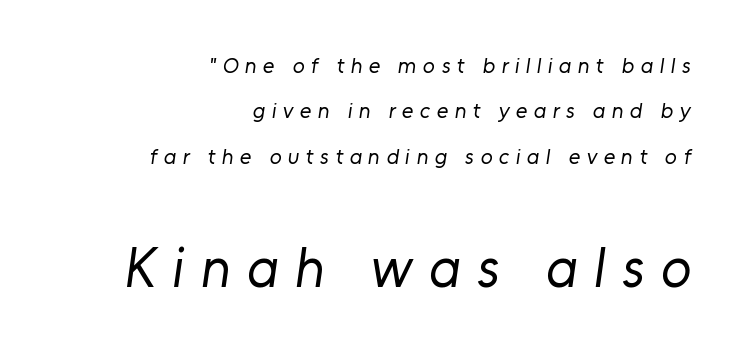
Each word looks stretched out because of the extra space between its letters. Note the varied advance widths — an 'i' is clearly narrower than an 'm'. Clear beneath every line of the passage. Nope, no serifs anywhere on these letters. The typesetter chose a ragged-left arrangement here.
